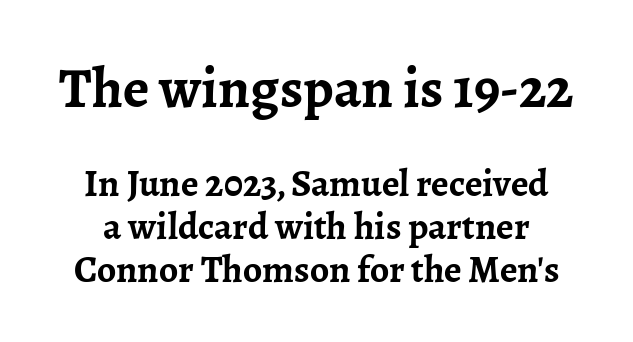
Q: Is the text bold? A: Yes.
Q: Is the text italic (slanted)? A: No, it is upright.
Q: Is the typeface a serif or a sans-serif typeface? A: Serif.
Q: Is the text underlined? A: No.
Q: How is the paragraph aligned? A: Centered.
Q: Is the spacing between letters normal or unusually wide? A: Normal.
Q: Is the spacing between lines tight, normal or loose? A: Tight.
Q: Which block of text is set in a larger size, the first (top) or the second (bottom)? A: The first (top) one.
Q: Width (condensed, normal, or wide)? A: Normal.
Q: Stroke contrast? A: Low.
Q: x-height? A: Medium.
Q: Monospaced? A: No.
